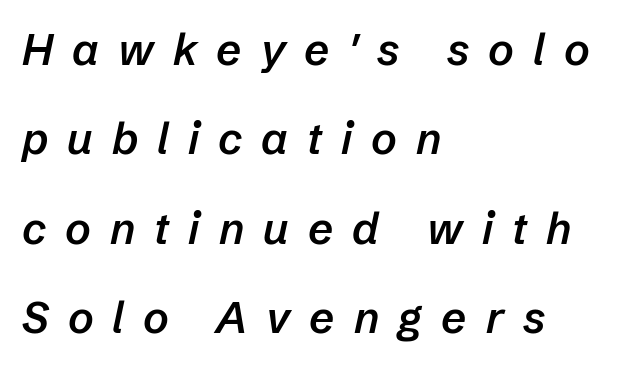
The image shows 44 px semibold type, italic (leaning right); set left-aligned, loose line spacing (2.03x), unusually wide letter spacing (+0.43 em), not underlined; low stroke contrast and a medium x-height.
